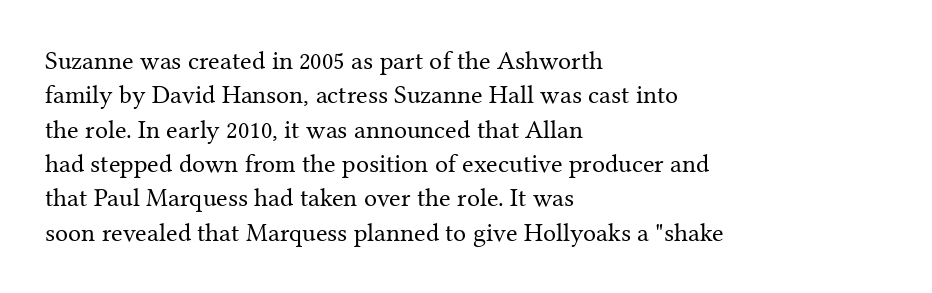
{"italic": "no", "bold": "no", "underline": "no", "align": "left", "line_spacing": "normal", "line_spacing_ratio": 1.32, "letter_spacing": "normal", "letter_spacing_em": 0.0, "glyph_px": 26}
